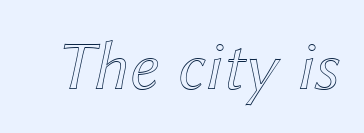
When letters slant like this, we call the style italic. The letters advance in unequal steps, a hallmark of proportional type. The tracking reads as untouched default to a designer's eye. Only glyphs here, with clear space below each row.
